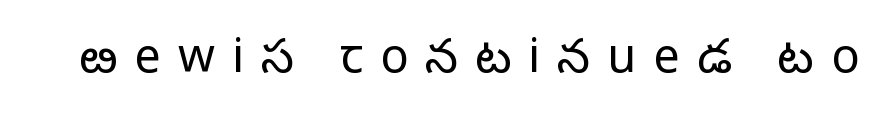
Q: Is the text bold? A: No.
Q: Is the text italic (slanted)? A: No, it is upright.
Q: Is the typeface a serif or a sans-serif typeface? A: Sans-serif.
Q: Is the text underlined? A: No.
Q: Is the spacing between letters normal or unusually wide? A: Unusually wide.
Q: Width (condensed, normal, or wide)? A: Normal.
Q: Stroke contrast? A: Low.
Q: x-height? A: Medium.
Q: Monospaced? A: No.
